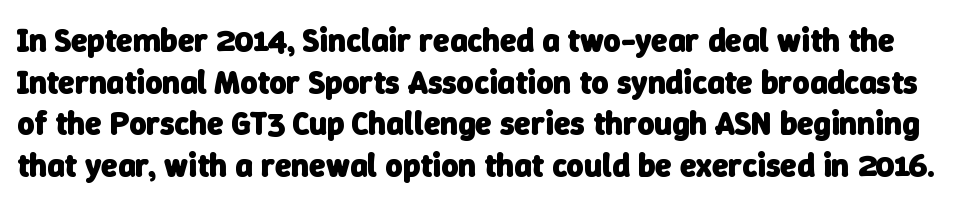
The image shows 33 px heavy sans-serif type; set normal line spacing (1.26x), normal letter spacing, not underlined; low stroke contrast and a medium x-height.
